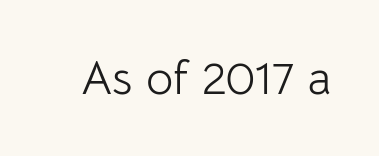
Q: Is the text bold? A: No.
Q: Is the text italic (slanted)? A: No, it is upright.
Q: Is the typeface a serif or a sans-serif typeface? A: Sans-serif.
Q: Is the text underlined? A: No.
Q: Is the spacing between letters normal or unusually wide? A: Normal.
Q: Width (condensed, normal, or wide)? A: Normal.
Q: Stroke contrast? A: Low.
Q: x-height? A: Medium.
Q: Monospaced? A: No.
